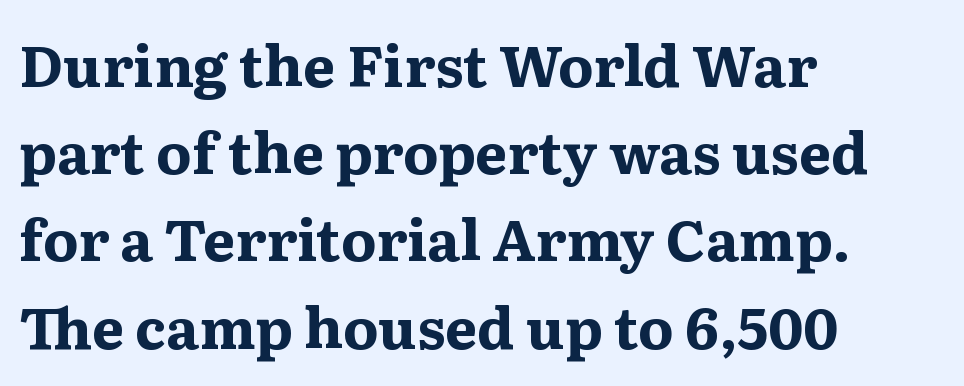
{"serif": "yes", "italic": "no", "bold": "yes", "weight": "bold", "width": "wide", "stroke_contrast": "medium", "x_height": "medium", "monospaced": "no", "underline": "no", "align": "left", "line_spacing": "normal", "line_spacing_ratio": 1.53, "letter_spacing": "normal", "letter_spacing_em": 0.0, "glyph_px": 57}
